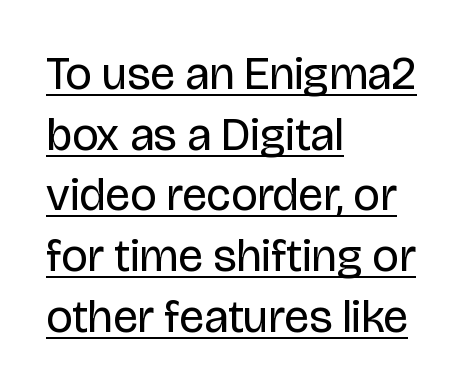
The image shows 46 px regular-weight sans-serif type, upright; set left-aligned, normal line spacing (1.32x), normal letter spacing, underlined; low stroke contrast and a large x-height.
